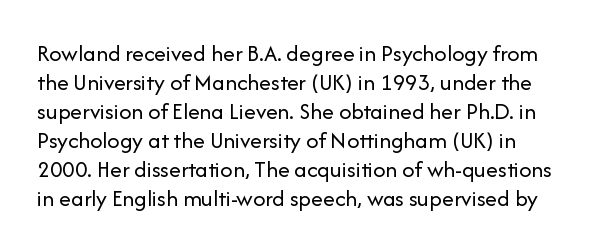
Weight: in the light-to-regular range. Compared with typical body copy, the letter spacing here is the same. Check the space under the baseline: it is left empty. In terms of posture, this sample is upright.
